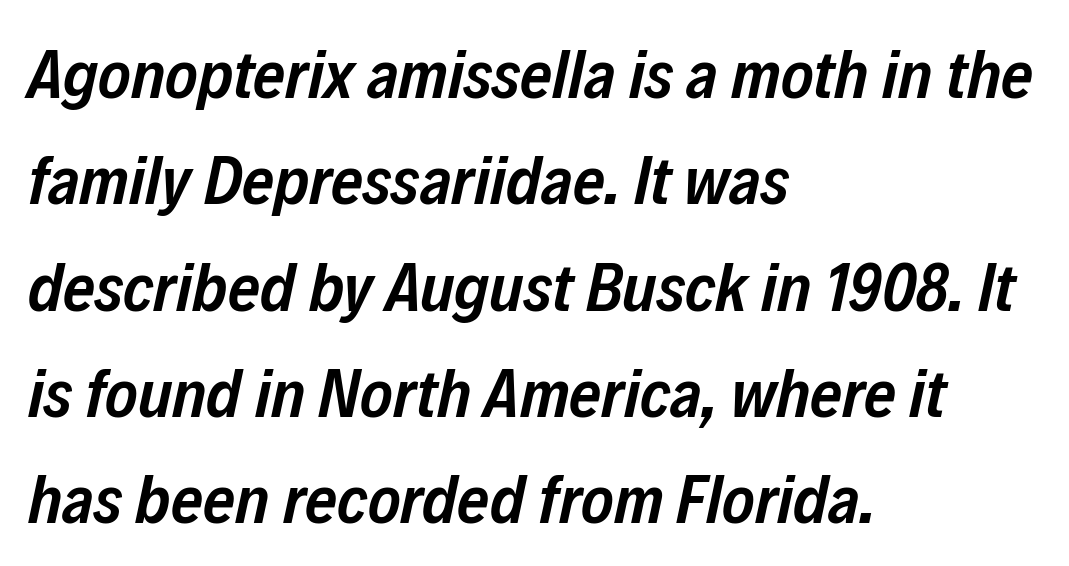
{"italic": "yes", "lean": "right", "slant_degrees": 12, "bold": "semi", "weight": "semibold", "width": "condensed", "stroke_contrast": "low", "x_height": "medium", "monospaced": "no", "underline": "no", "align": "left", "line_spacing": "normal", "line_spacing_ratio": 1.54, "letter_spacing": "normal", "letter_spacing_em": 0.0, "glyph_px": 69}
